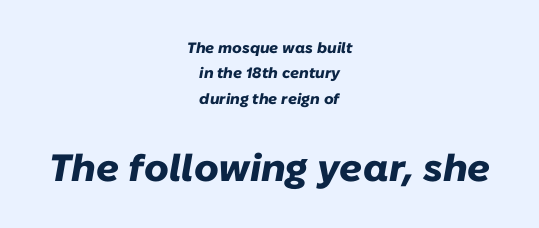
Neither beginnings nor endings align; midpoints do. Style check: oblique. Varying glyph widths throughout — classic text-font behaviour. Compare the two chunks: the lower has the greater cap height. Heavy-handed strokes throughout: this text is bold. Clear beneath every line of the passage.
